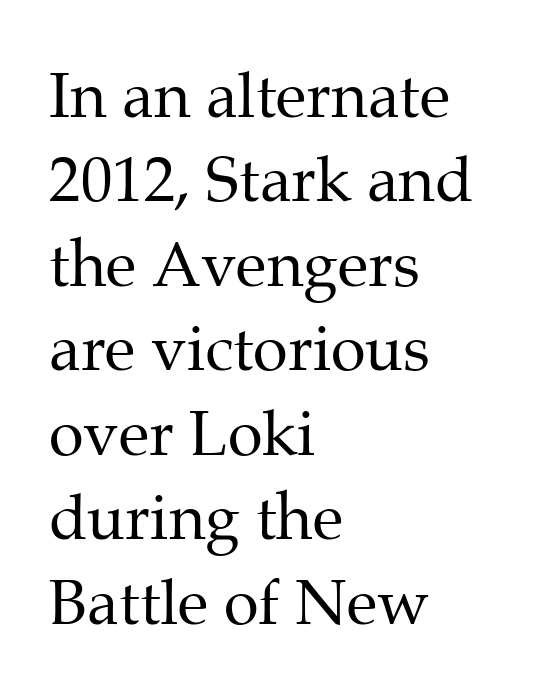
{"serif": "yes", "italic": "no", "bold": "no", "weight": "regular", "width": "normal", "stroke_contrast": "medium", "x_height": "medium", "monospaced": "no", "underline": "no", "align": "left", "line_spacing": "normal", "line_spacing_ratio": 1.34, "letter_spacing": "normal", "letter_spacing_em": 0.0, "glyph_px": 63}
